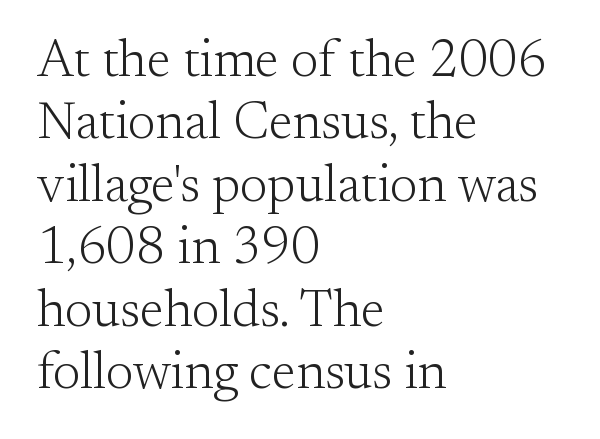
{"serif": "yes", "italic": "no", "bold": "no", "weight": "light", "width": "normal", "stroke_contrast": "medium", "x_height": "small", "monospaced": "no", "underline": "no", "align": "left", "line_spacing_ratio": 1.2, "letter_spacing": "normal", "letter_spacing_em": 0.0, "glyph_px": 52}
